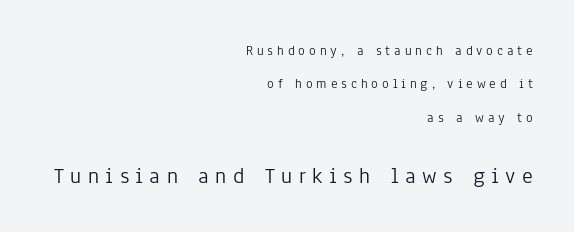
Q: Is the text bold? A: No.
Q: Is the text italic (slanted)? A: No, it is upright.
Q: Is the text underlined? A: No.
Q: How is the paragraph aligned? A: Right-aligned.
Q: Is the spacing between letters normal or unusually wide? A: Unusually wide.
Q: Is the spacing between lines tight, normal or loose? A: Loose.
Q: Which block of text is set in a larger size, the first (top) or the second (bottom)? A: The second (bottom) one.
